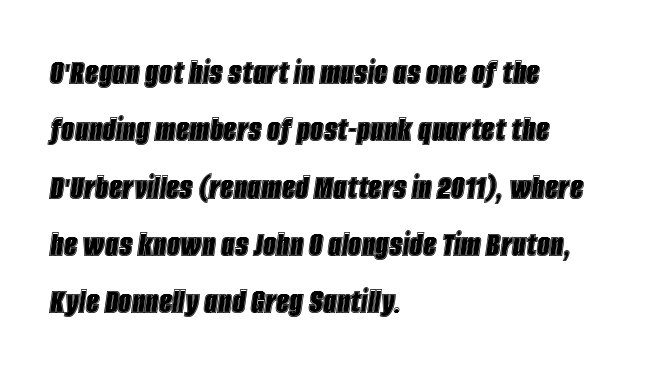
{"italic": "yes", "lean": "right", "slant_degrees": 8, "width": "condensed", "x_height": "large", "monospaced": "no", "underline": "no", "align": "left", "line_spacing": "normal", "line_spacing_ratio": 1.55, "letter_spacing": "normal", "letter_spacing_em": 0.0, "glyph_px": 37}
